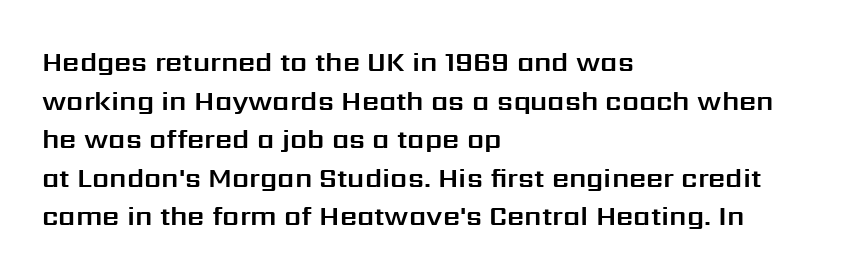
Q: Is the text italic (slanted)? A: No, it is upright.
Q: Is the text underlined? A: No.
Q: How is the paragraph aligned? A: Left-aligned.
Q: Is the spacing between letters normal or unusually wide? A: Normal.
Q: Is the spacing between lines tight, normal or loose? A: Normal.
